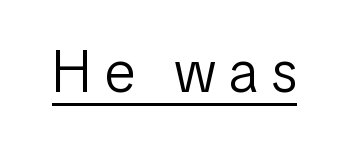
Q: Is the text bold? A: No.
Q: Is the text italic (slanted)? A: No, it is upright.
Q: Is the typeface a serif or a sans-serif typeface? A: Sans-serif.
Q: Is the text underlined? A: Yes.
Q: Is the spacing between letters normal or unusually wide? A: Unusually wide.
Q: Width (condensed, normal, or wide)? A: Condensed.
Q: Stroke contrast? A: Low.
Q: x-height? A: Medium.
Q: Monospaced? A: No.
